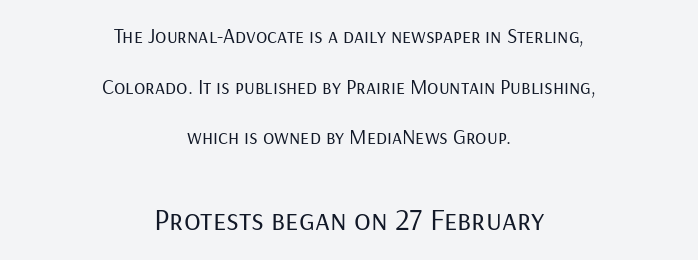
Q: Is the text bold? A: No.
Q: Is the text italic (slanted)? A: No, it is upright.
Q: Is the typeface a serif or a sans-serif typeface? A: Sans-serif.
Q: Is the text underlined? A: No.
Q: How is the paragraph aligned? A: Centered.
Q: Is the spacing between letters normal or unusually wide? A: Normal.
Q: Is the spacing between lines tight, normal or loose? A: Loose.
Q: Which block of text is set in a larger size, the first (top) or the second (bottom)? A: The second (bottom) one.
Q: Width (condensed, normal, or wide)? A: Normal.
Q: Stroke contrast? A: Low.
Q: x-height? A: Medium.
Q: Monospaced? A: No.
